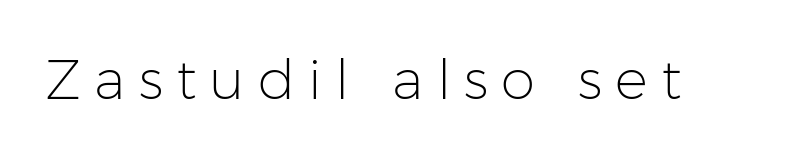
Q: Is the text bold? A: No.
Q: Is the text italic (slanted)? A: No, it is upright.
Q: Is the typeface a serif or a sans-serif typeface? A: Sans-serif.
Q: Is the text underlined? A: No.
Q: Is the spacing between letters normal or unusually wide? A: Unusually wide.
Q: Width (condensed, normal, or wide)? A: Normal.
Q: Stroke contrast? A: Low.
Q: x-height? A: Medium.
Q: Monospaced? A: No.
